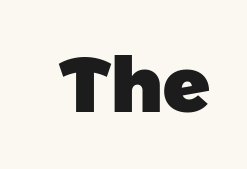
The image shows 77 px heavy sans-serif type; set normal letter spacing, not underlined; low stroke contrast and a medium x-height.
